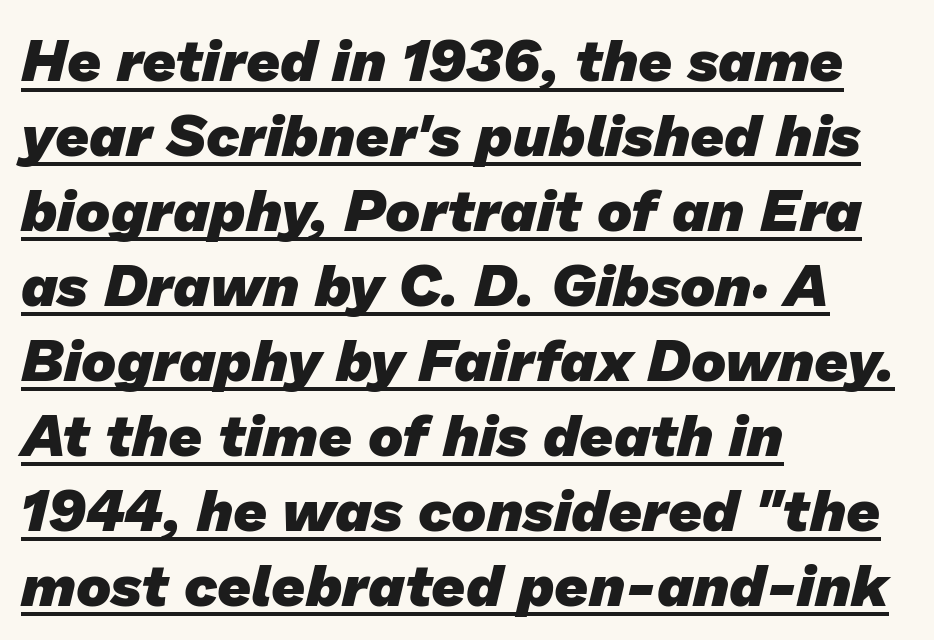
Q: Is the text bold? A: Yes.
Q: Is the typeface a serif or a sans-serif typeface? A: Sans-serif.
Q: Is the text underlined? A: Yes.
Q: How is the paragraph aligned? A: Left-aligned.
Q: Is the spacing between letters normal or unusually wide? A: Normal.
Q: Is the spacing between lines tight, normal or loose? A: Normal.
Q: Width (condensed, normal, or wide)? A: Normal.
Q: Stroke contrast? A: Low.
Q: x-height? A: Medium.
Q: Monospaced? A: No.
